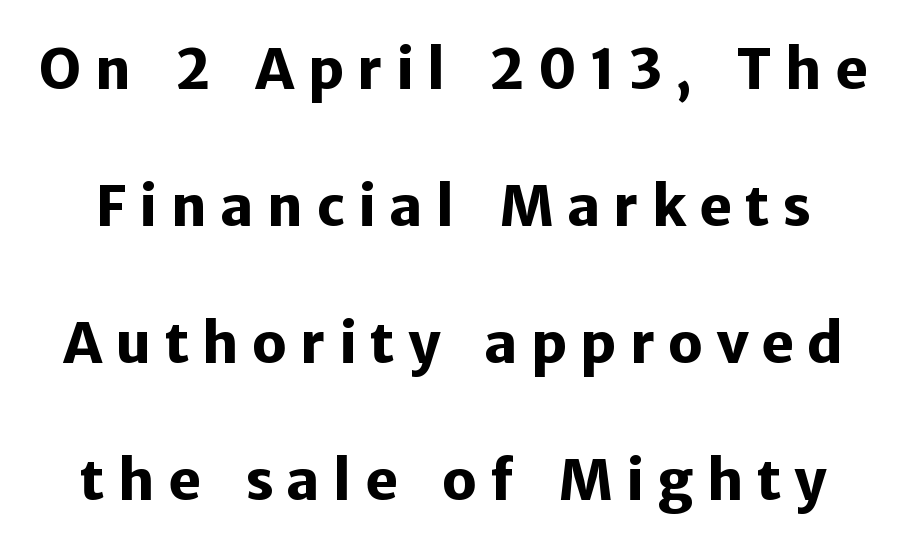
Q: Is the text bold? A: Yes.
Q: Is the text italic (slanted)? A: No, it is upright.
Q: Is the typeface a serif or a sans-serif typeface? A: Sans-serif.
Q: Is the text underlined? A: No.
Q: Is the spacing between letters normal or unusually wide? A: Unusually wide.
Q: Is the spacing between lines tight, normal or loose? A: Loose.
Q: Width (condensed, normal, or wide)? A: Normal.
Q: Stroke contrast? A: Low.
Q: x-height? A: Medium.
Q: Monospaced? A: No.
